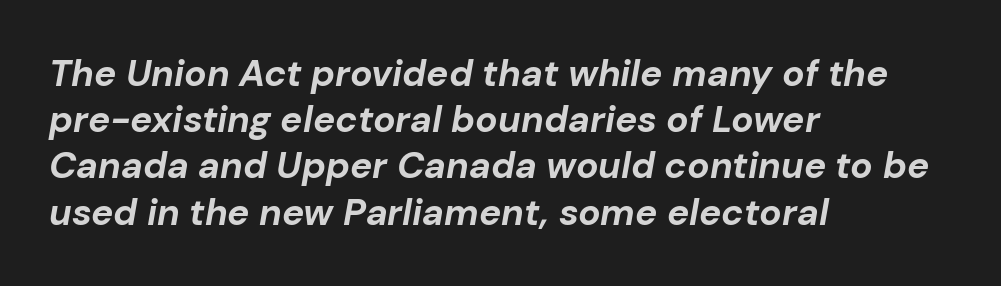
The image shows 37 px bold type, italic (leaning right); set left-aligned, normal line spacing (1.25x), normal letter spacing, not underlined; low stroke contrast and a medium x-height.
